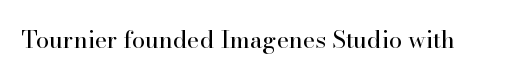
{"italic": "no", "bold": "no", "underline": "no", "letter_spacing": "normal", "letter_spacing_em": 0.0, "glyph_px": 24}
